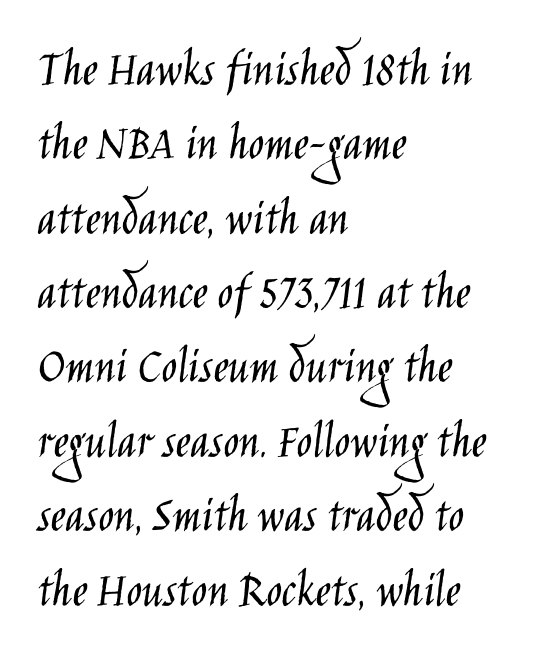
The image shows 52 px light, condensed sans-serif type; set left-aligned, normal line spacing (1.43x), normal letter spacing, not underlined; low stroke contrast and a large x-height.
